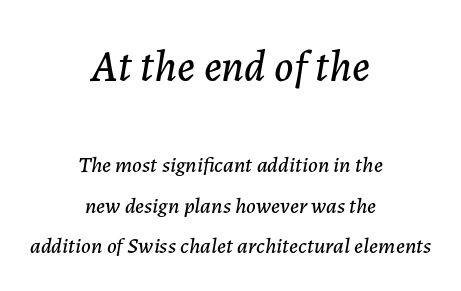
Q: Is the text italic (slanted)? A: Yes, it leans right by about 7 degrees.
Q: Is the text underlined? A: No.
Q: How is the paragraph aligned? A: Centered.
Q: Is the spacing between letters normal or unusually wide? A: Normal.
Q: Which block of text is set in a larger size, the first (top) or the second (bottom)? A: The first (top) one.
Q: Width (condensed, normal, or wide)? A: Normal.
Q: Stroke contrast? A: Low.
Q: x-height? A: Medium.
Q: Monospaced? A: No.
